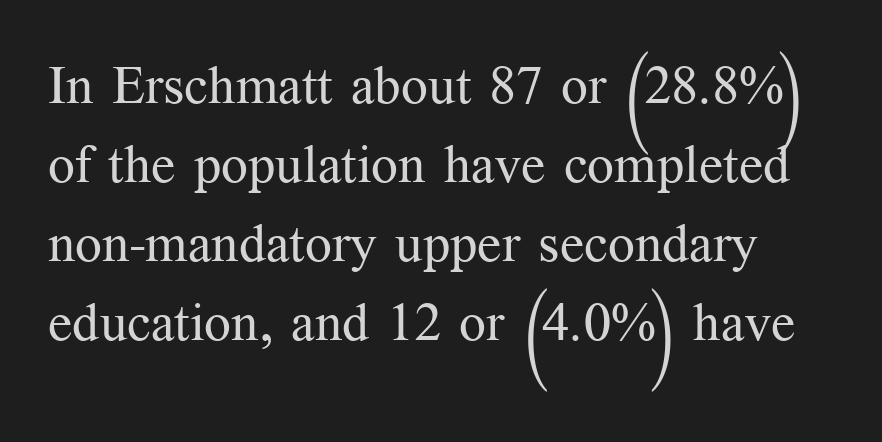
Q: Is the text bold? A: No.
Q: Is the text italic (slanted)? A: No, it is upright.
Q: Is the typeface a serif or a sans-serif typeface? A: Serif.
Q: Is the text underlined? A: No.
Q: Is the spacing between letters normal or unusually wide? A: Normal.
Q: Is the spacing between lines tight, normal or loose? A: Normal.
Q: Width (condensed, normal, or wide)? A: Normal.
Q: Stroke contrast? A: Medium.
Q: x-height? A: Medium.
Q: Monospaced? A: No.
